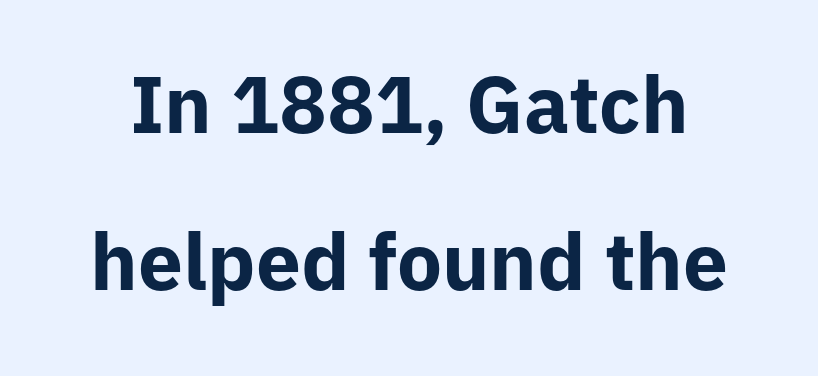
When letters stand straight like this, we call the style roman or upright. Typesetter's note: full bold, strokes at maximum text heaviness. Interline gaps are noticeably wide in this sample. Nothing unusual about the tracking: characters are spaced as the font intends.
